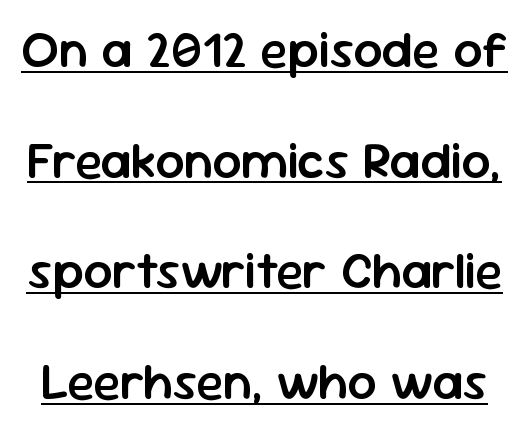
{"serif": "no", "italic": "no", "bold": "semi", "weight": "semibold", "width": "normal", "stroke_contrast": "low", "x_height": "medium", "monospaced": "no", "underline": "yes", "line_spacing": "loose", "line_spacing_ratio": 2.17, "letter_spacing": "normal", "letter_spacing_em": 0.0, "glyph_px": 51}
